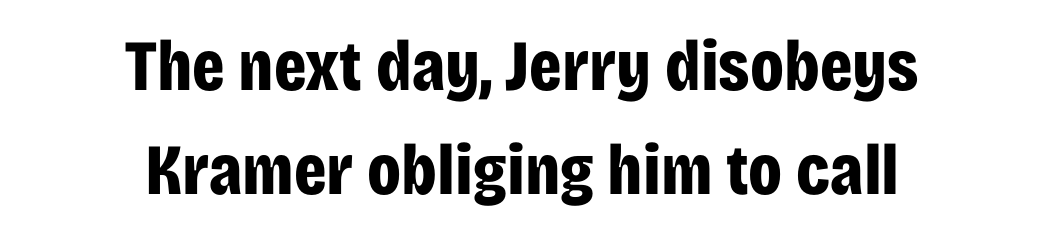
This is the regular roman posture of the typeface. Character widths vary here, with narrow letters taking less room than wide ones. In CSS terms this would be text-align: center. Notice how descenders clear the ascenders below comfortably — that's standard leading.
